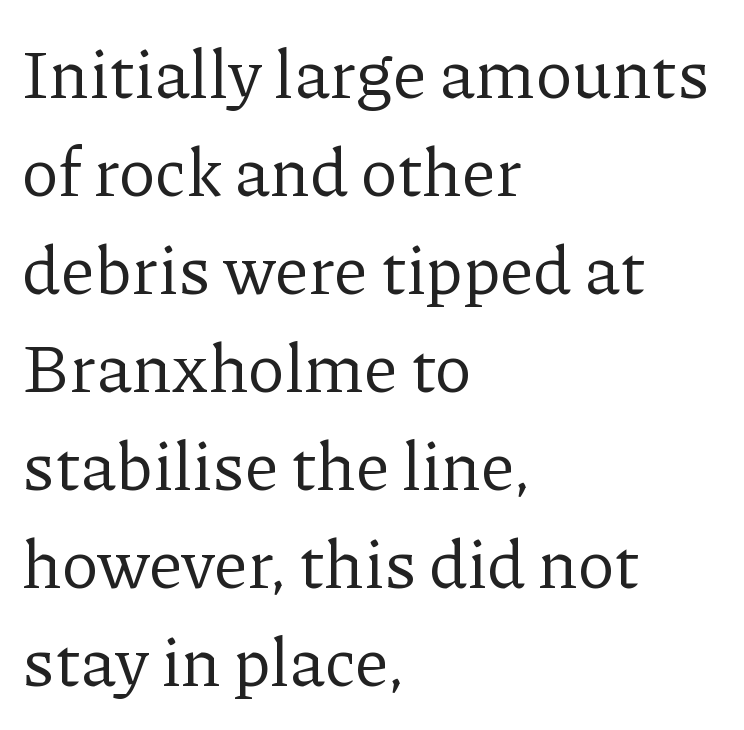
The image shows 68 px regular-weight serif type, upright; set left-aligned, normal line spacing (1.44x), normal letter spacing, not underlined; low stroke contrast and a medium x-height.
